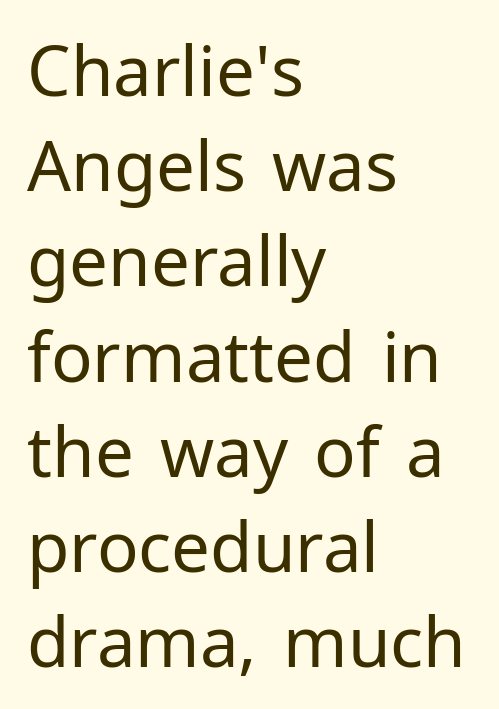
Q: Is the text bold? A: No.
Q: Is the text italic (slanted)? A: No, it is upright.
Q: Is the typeface a serif or a sans-serif typeface? A: Sans-serif.
Q: Is the text underlined? A: No.
Q: How is the paragraph aligned? A: Left-aligned.
Q: Is the spacing between letters normal or unusually wide? A: Normal.
Q: Is the spacing between lines tight, normal or loose? A: Normal.
Q: Width (condensed, normal, or wide)? A: Normal.
Q: Stroke contrast? A: Low.
Q: x-height? A: Medium.
Q: Monospaced? A: No.
